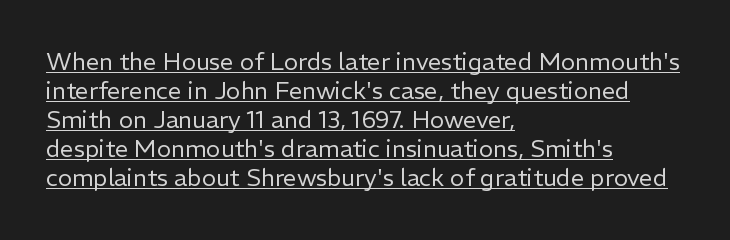
The typeface has the unassuming heft of standard copy or less. A student would call this left alignment; a typographer would say flush left, rag right. The typography opts for an upright posture over an oblique one. The letterforms sit shoulder to shoulder at normal distance. Underlining? Definitely there.
